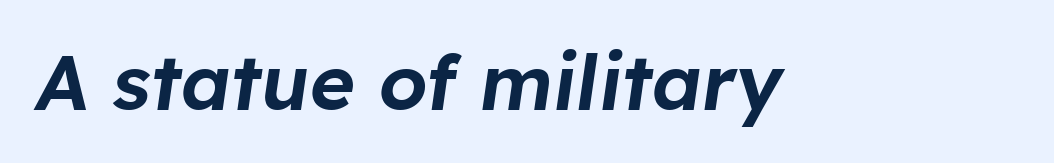
Here the designer chose a conventional face with non-uniform glyph widths. Rule under the text: the space is simply empty. Slant detected: the letters are inclined. The letterforms sit shoulder to shoulder at normal distance.
